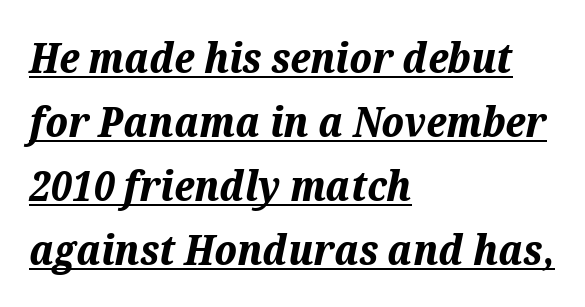
{"italic": "yes", "lean": "right", "slant_degrees": 12, "bold": "yes", "weight": "bold", "width": "normal", "stroke_contrast": "medium", "x_height": "medium", "monospaced": "no", "underline": "yes", "align": "left", "line_spacing": "normal", "line_spacing_ratio": 1.56, "letter_spacing": "normal", "letter_spacing_em": 0.0, "glyph_px": 41}
